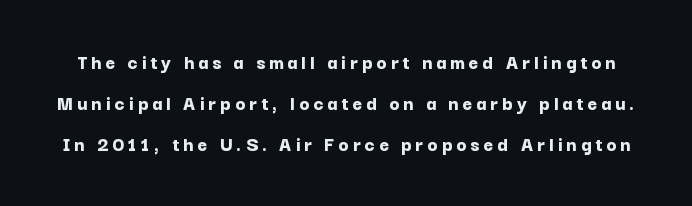
{"italic": "no", "bold": "yes", "underline": "no", "line_spacing": "loose", "line_spacing_ratio": 1.95, "glyph_px": 21}
